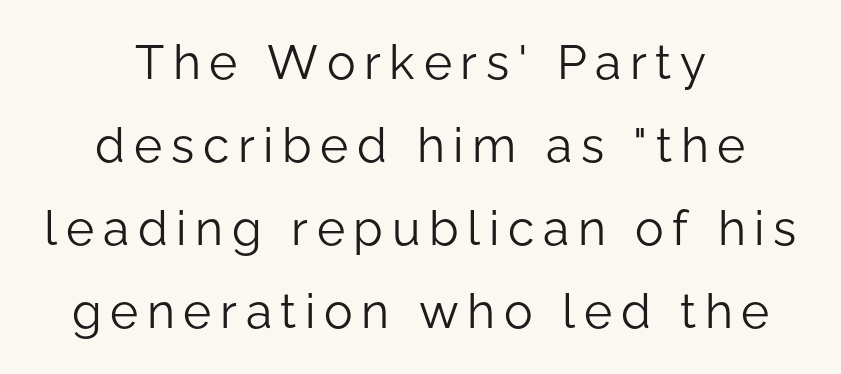
The image shows 48 px light sans-serif type, upright; set centered, line spacing 1.73x, not underlined; low stroke contrast and a medium x-height.
